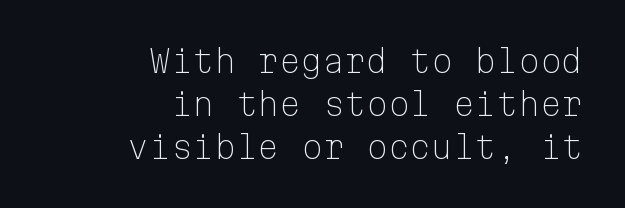
Teacher's note: observe the even right margin — that is flush-right alignment. The face used here is a sans, in the tradition of grotesques and geometrics. Interline gaps are of average width in this sample. Spacing between characters is what you'd get straight out of the box. Note the uniform advance width — an 'i' takes as much space as an 'm'. Is this a heavy cut? Hardly; it is regular or lighter.
